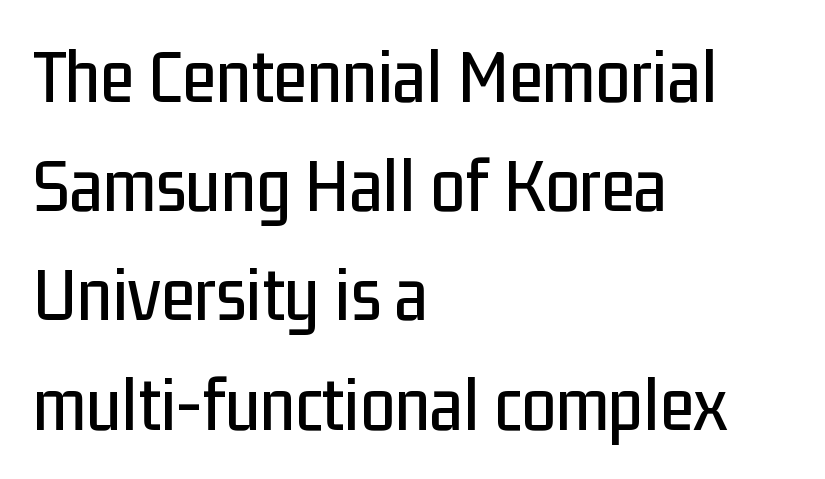
{"serif": "no", "italic": "no", "width": "condensed", "stroke_contrast": "low", "x_height": "medium", "monospaced": "no", "underline": "no", "align": "left", "line_spacing": "normal", "line_spacing_ratio": 1.4, "letter_spacing": "normal", "letter_spacing_em": 0.0, "glyph_px": 78}
